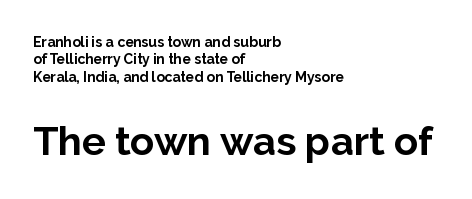
The image shows 40 px bold sans-serif type, upright; set left-aligned, line spacing 1.24x, normal letter spacing, not underlined; the second (bottom) block is 2.86x larger; low stroke contrast and a medium x-height.
